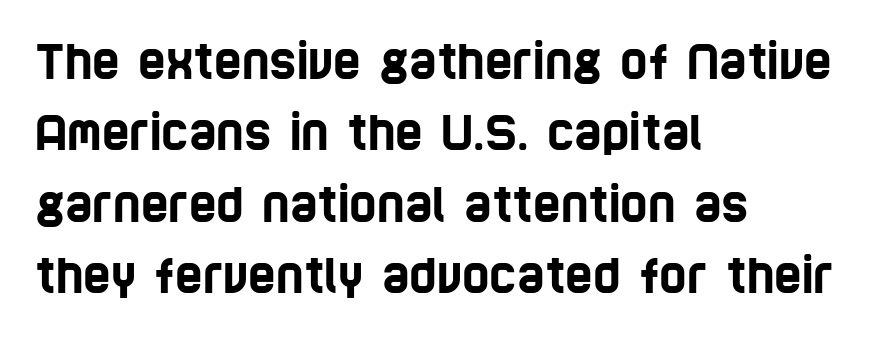
The image shows 47 px condensed sans-serif type; set left-aligned, normal line spacing (1.52x), normal letter spacing, not underlined; low stroke contrast and a large x-height.
